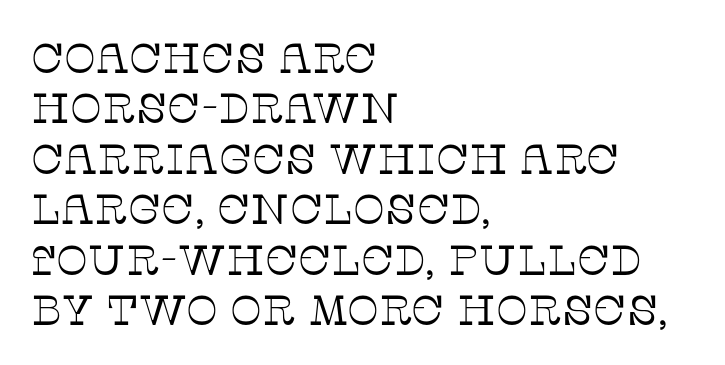
Q: Is the text bold? A: No.
Q: Is the text italic (slanted)? A: No, it is upright.
Q: Is the typeface a serif or a sans-serif typeface? A: Serif.
Q: Is the text underlined? A: No.
Q: How is the paragraph aligned? A: Left-aligned.
Q: Is the spacing between letters normal or unusually wide? A: Normal.
Q: Width (condensed, normal, or wide)? A: Normal.
Q: Stroke contrast? A: Low.
Q: x-height? A: Large.
Q: Monospaced? A: No.
